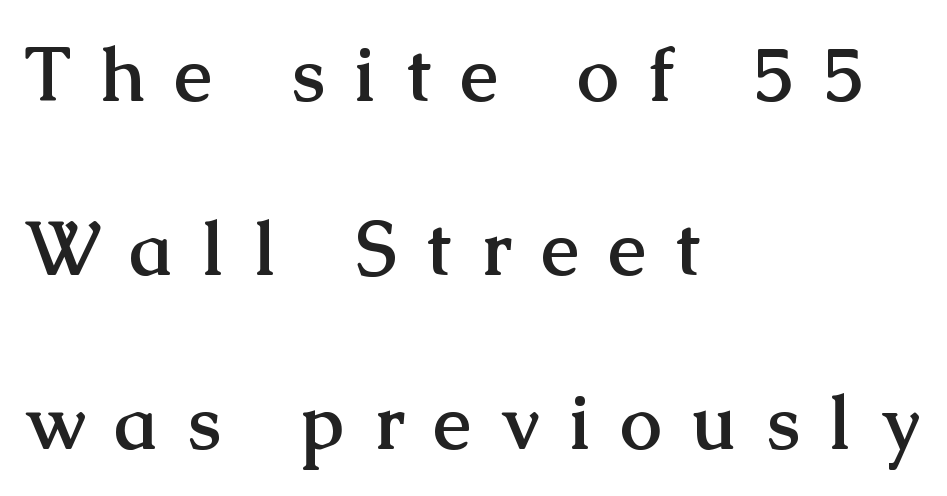
Q: Is the text bold? A: Yes.
Q: Is the text italic (slanted)? A: No, it is upright.
Q: Is the typeface a serif or a sans-serif typeface? A: Serif.
Q: Is the text underlined? A: No.
Q: How is the paragraph aligned? A: Left-aligned.
Q: Is the spacing between letters normal or unusually wide? A: Unusually wide.
Q: Is the spacing between lines tight, normal or loose? A: Loose.
Q: Width (condensed, normal, or wide)? A: Normal.
Q: Stroke contrast? A: Medium.
Q: x-height? A: Medium.
Q: Monospaced? A: No.
